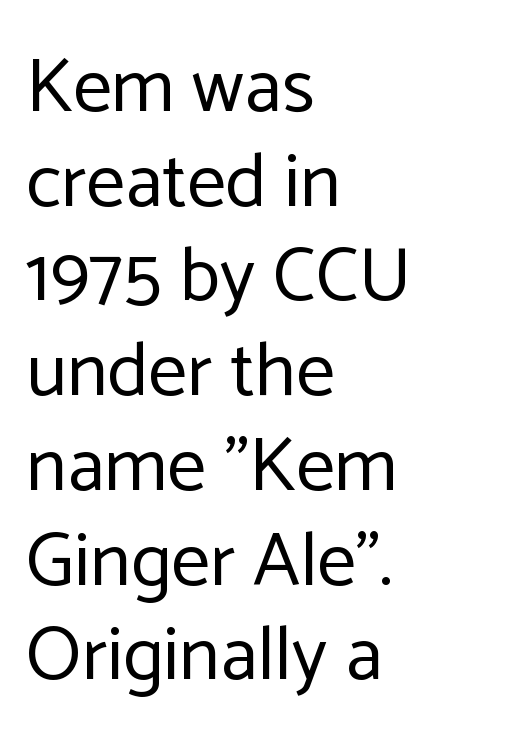
Q: Is the text bold? A: No.
Q: Is the text italic (slanted)? A: No, it is upright.
Q: Is the typeface a serif or a sans-serif typeface? A: Sans-serif.
Q: Is the text underlined? A: No.
Q: How is the paragraph aligned? A: Left-aligned.
Q: Is the spacing between letters normal or unusually wide? A: Normal.
Q: Width (condensed, normal, or wide)? A: Normal.
Q: Stroke contrast? A: Low.
Q: x-height? A: Medium.
Q: Monospaced? A: No.
